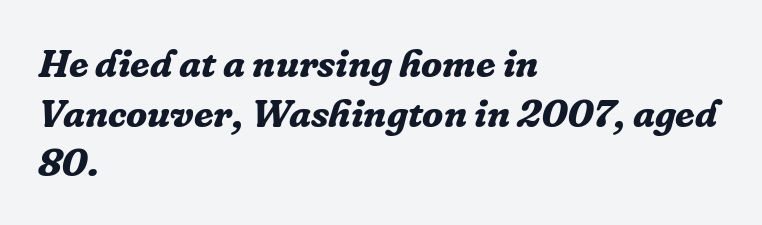
{"serif": "yes", "italic": "yes", "lean": "right", "slant_degrees": 16, "bold": "yes", "weight": "bold", "width": "normal", "stroke_contrast": "low", "x_height": "medium", "monospaced": "no", "underline": "no", "align": "left", "line_spacing": "normal", "line_spacing_ratio": 1.27, "letter_spacing": "normal", "letter_spacing_em": 0.0, "glyph_px": 39}
